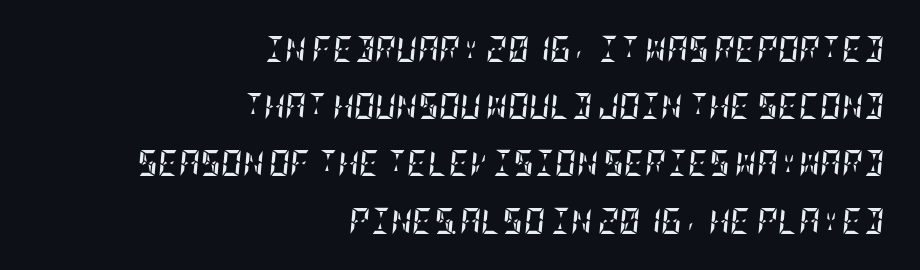
Characters follow at the spacing the type designer built in. Is the block centered? No — it sits flush against the right margin. The characters look thick and weighty, a clear bold. Is the type slanted? Yes — the strokes lean at a clear angle. Horizontal bands of white between lines are thick stripes.
